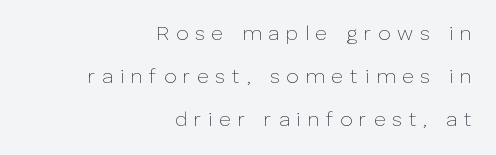
The image shows 20 px text type, upright; set right-aligned, loose line spacing (2.15x), unusually wide letter spacing (+0.34 em), not underlined.
